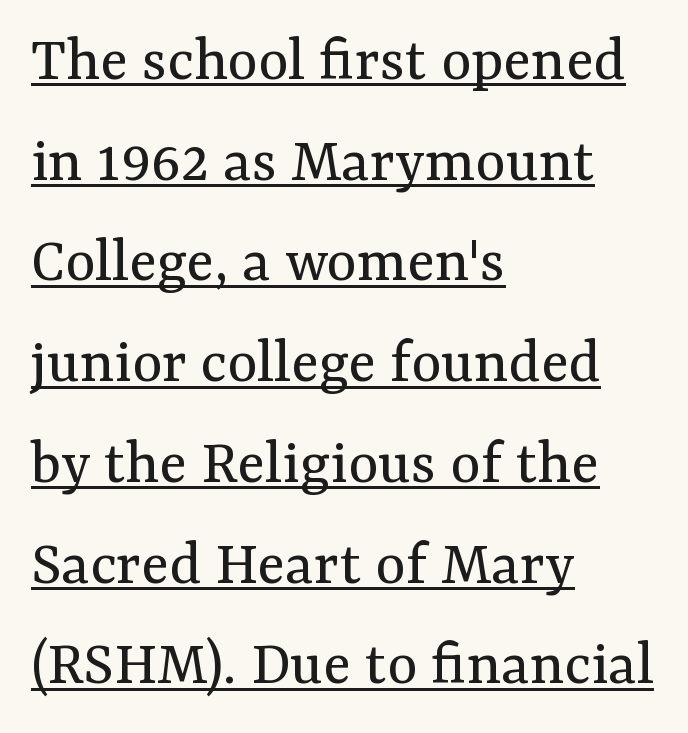
A typesetter would call this proportional, since set widths differ per character. Rows of type keep a routine distance in the vertical direction. Is this a sans? No — the strokes have serifs. The horizontal fit of the characters is conventional and even.
